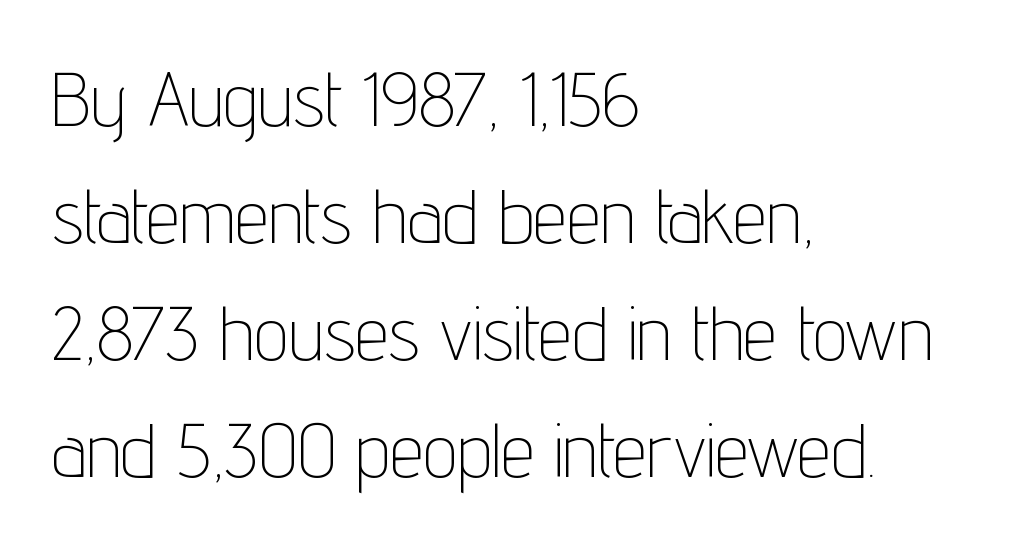
The image shows 76 px thin, condensed sans-serif type, upright; set left-aligned, normal line spacing (1.54x), normal letter spacing, not underlined; low stroke contrast and a medium x-height.
